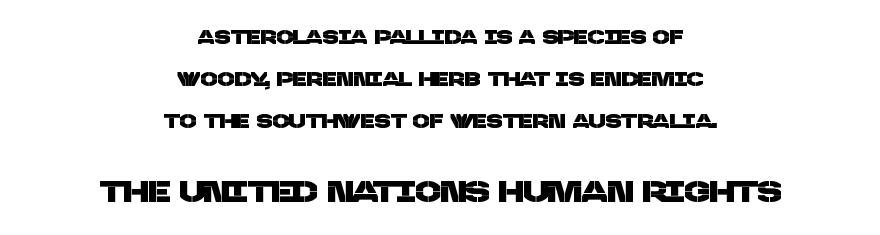
Q: Is the typeface a serif or a sans-serif typeface? A: Sans-serif.
Q: Is the text underlined? A: No.
Q: How is the paragraph aligned? A: Centered.
Q: Is the spacing between letters normal or unusually wide? A: Normal.
Q: Is the spacing between lines tight, normal or loose? A: Loose.
Q: Which block of text is set in a larger size, the first (top) or the second (bottom)? A: The second (bottom) one.
Q: Width (condensed, normal, or wide)? A: Normal.
Q: Stroke contrast? A: Low.
Q: x-height? A: Large.
Q: Monospaced? A: No.
